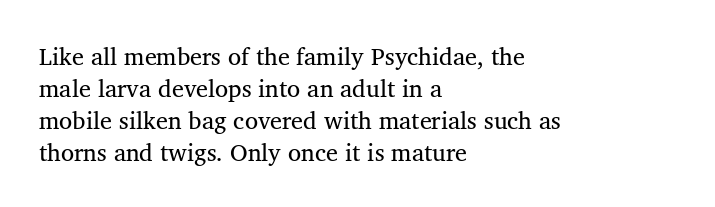
The image shows 24 px text type, upright; set left-aligned, normal line spacing (1.33x), normal letter spacing, not underlined.
